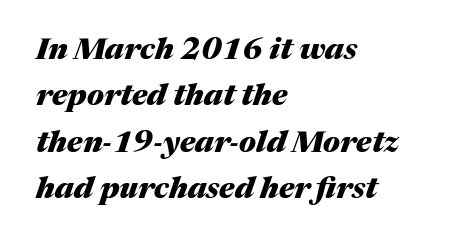
Every character sits at an angle, as italics do. The specimen omits any rule beneath the text block's lines. Note the varied advance widths — an 'i' is clearly narrower than an 'm'. Characters follow at the spacing the type designer built in.
